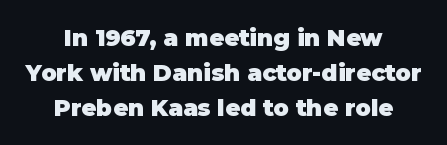
The image shows 23 px bold type, upright; set centered, normal line spacing (1.52x), normal letter spacing, not underlined.
